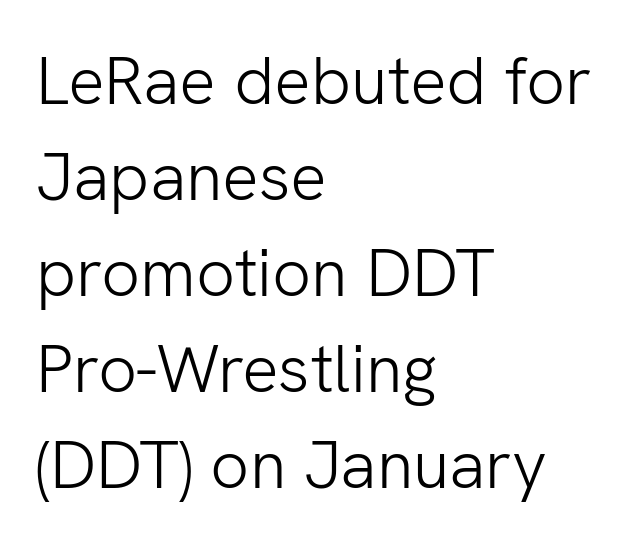
The image shows 68 px light sans-serif type, upright; set left-aligned, normal line spacing (1.41x), normal letter spacing, not underlined; low stroke contrast and a medium x-height.
